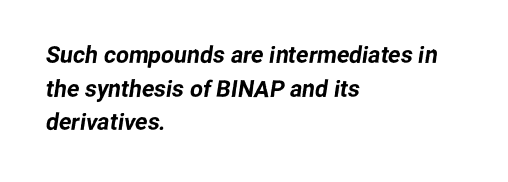
{"underline": "no", "align": "left", "line_spacing": "normal", "line_spacing_ratio": 1.46, "letter_spacing": "normal", "letter_spacing_em": 0.0, "glyph_px": 23}
